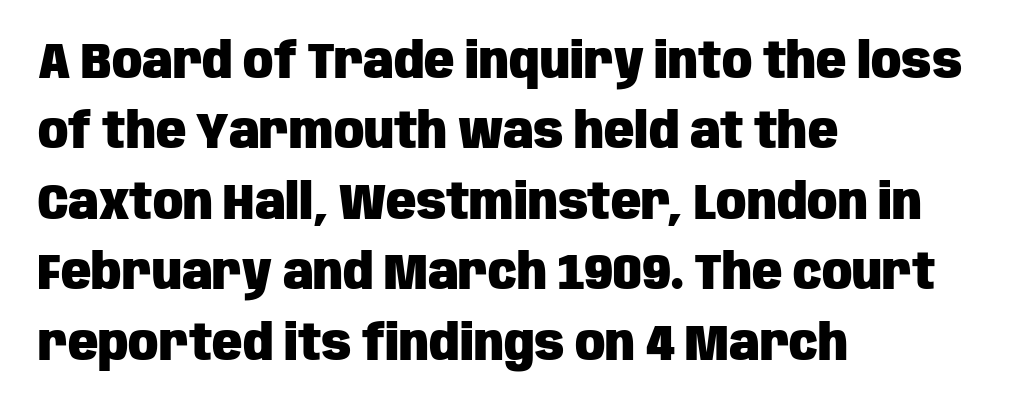
{"serif": "no", "italic": "no", "bold": "yes", "weight": "heavy", "width": "condensed", "stroke_contrast": "low", "x_height": "large", "monospaced": "no", "underline": "no", "align": "left", "line_spacing": "normal", "line_spacing_ratio": 1.41, "letter_spacing": "normal", "letter_spacing_em": 0.0, "glyph_px": 50}
